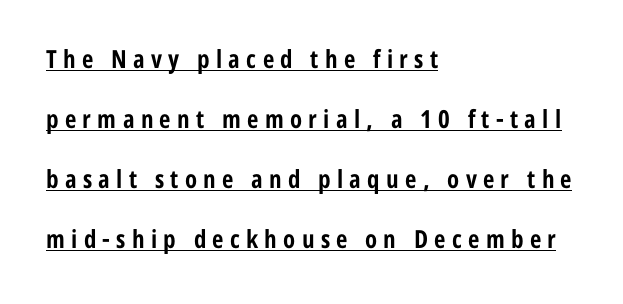
Characters remain perfectly vertical along every line. These characters rest on top of a visible drawn line. Reading down the block, your eye returns to a fixed left position each line. The sample has been set heavy, in full bold. The face used here is rendered with a markedly widened letterfit. Line spacing here is loose.
